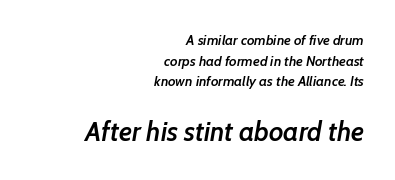
These two chunks differ in scale, with the bottom chunk taking the larger measure. Default kerning and tracking; the words read as compact shapes. In terms of weight, the rendering is demibold, just under bold. Descender tails drop into unmarked territory. What's the leading like? Ordinary, nothing unusual. Notice how the stems are inclined rather than vertical — that's the hallmark of italics.
